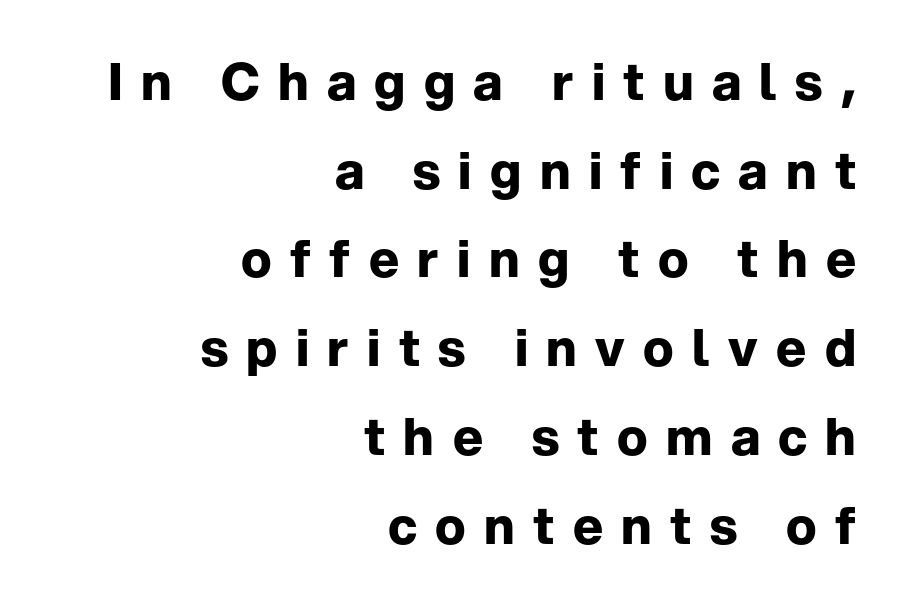
The image shows 51 px bold sans-serif type, upright; set right-aligned, line spacing 1.74x, unusually wide letter spacing (+0.36 em), not underlined; low stroke contrast and a medium x-height.
